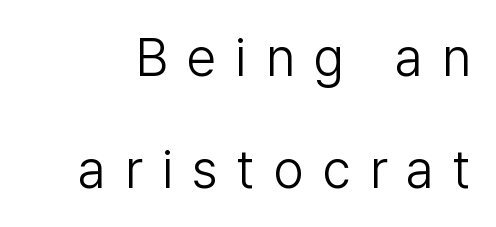
{"serif": "no", "italic": "no", "bold": "no", "weight": "light", "width": "normal", "stroke_contrast": "low", "x_height": "medium", "monospaced": "no", "underline": "no", "line_spacing": "loose", "line_spacing_ratio": 2.12, "letter_spacing": "wide", "letter_spacing_em": 0.36, "glyph_px": 53}
